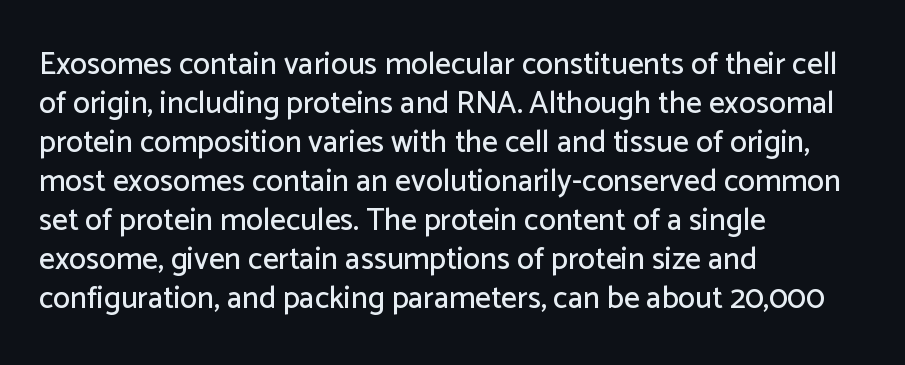
The image shows 31 px sans-serif type, upright; set left-aligned, normal line spacing (1.26x), normal letter spacing, not underlined; low stroke contrast and a medium x-height.
